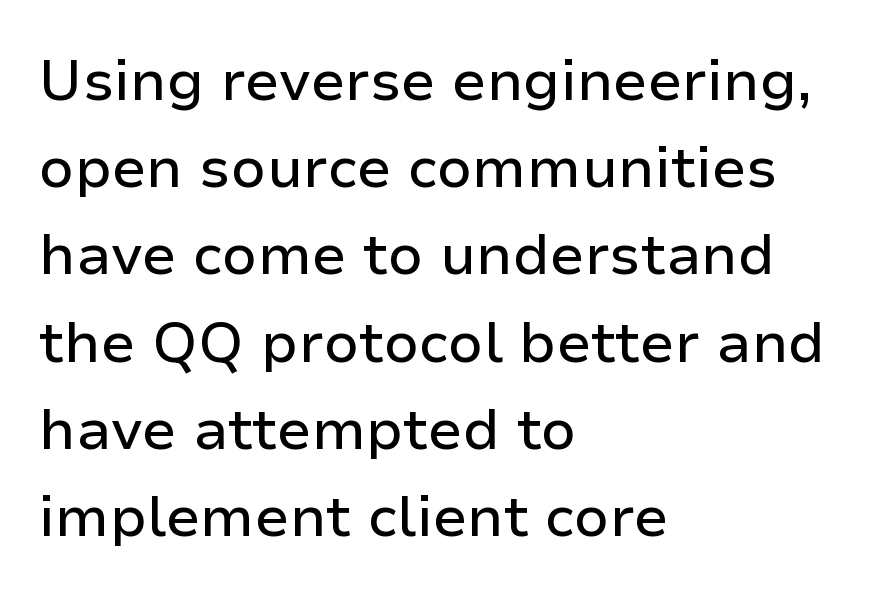
{"serif": "no", "italic": "no", "width": "normal", "stroke_contrast": "low", "x_height": "medium", "monospaced": "no", "underline": "no", "align": "left", "line_spacing": "normal", "line_spacing_ratio": 1.53, "letter_spacing": "normal", "letter_spacing_em": 0.0, "glyph_px": 57}
